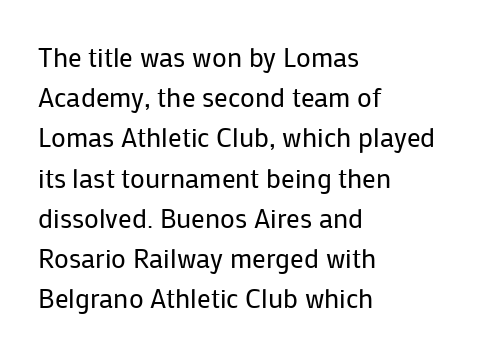
Q: Is the text bold? A: No.
Q: Is the text italic (slanted)? A: No, it is upright.
Q: Is the text underlined? A: No.
Q: How is the paragraph aligned? A: Left-aligned.
Q: Is the spacing between letters normal or unusually wide? A: Normal.
Q: Is the spacing between lines tight, normal or loose? A: Normal.
